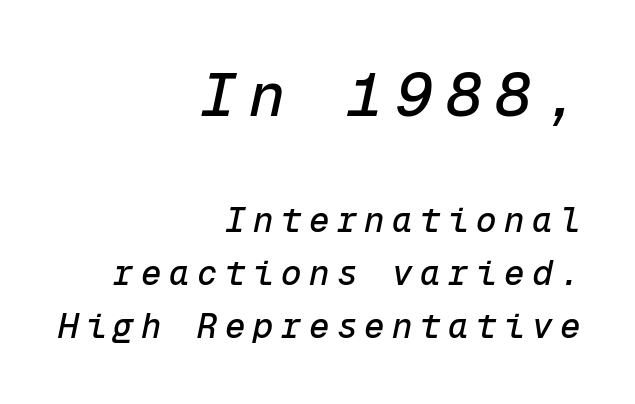
The image shows 60 px text type, italic (leaning right), monospaced; set right-aligned, normal line spacing (1.56x), unusually wide letter spacing (+0.22 em), not underlined; the first (top) block is 1.76x larger; low stroke contrast and a medium x-height.
